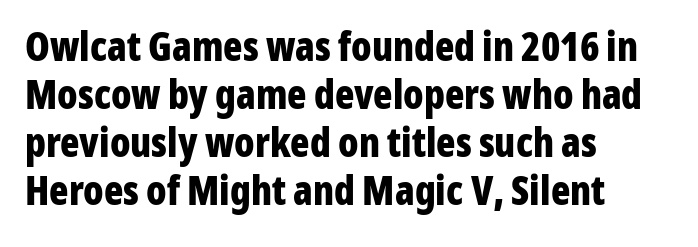
{"serif": "no", "italic": "no", "bold": "yes", "weight": "bold", "width": "condensed", "stroke_contrast": "low", "x_height": "medium", "monospaced": "no", "underline": "no", "align": "left", "line_spacing_ratio": 1.2, "letter_spacing": "normal", "letter_spacing_em": 0.0, "glyph_px": 40}
